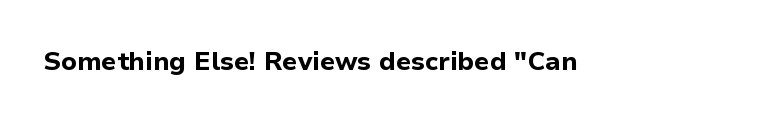
Q: Is the text bold? A: Yes.
Q: Is the text italic (slanted)? A: No, it is upright.
Q: Is the text underlined? A: No.
Q: Is the spacing between letters normal or unusually wide? A: Normal.
